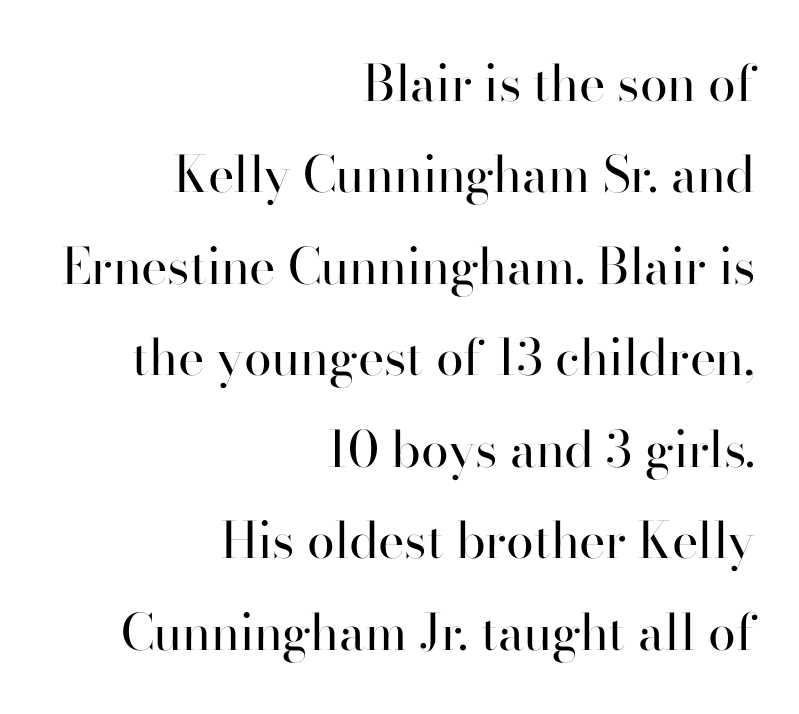
Q: Is the text bold? A: No.
Q: Is the text italic (slanted)? A: No, it is upright.
Q: Is the typeface a serif or a sans-serif typeface? A: Sans-serif.
Q: Is the text underlined? A: No.
Q: How is the paragraph aligned? A: Right-aligned.
Q: Is the spacing between letters normal or unusually wide? A: Normal.
Q: Width (condensed, normal, or wide)? A: Normal.
Q: Stroke contrast? A: High.
Q: x-height? A: Small.
Q: Monospaced? A: No.
